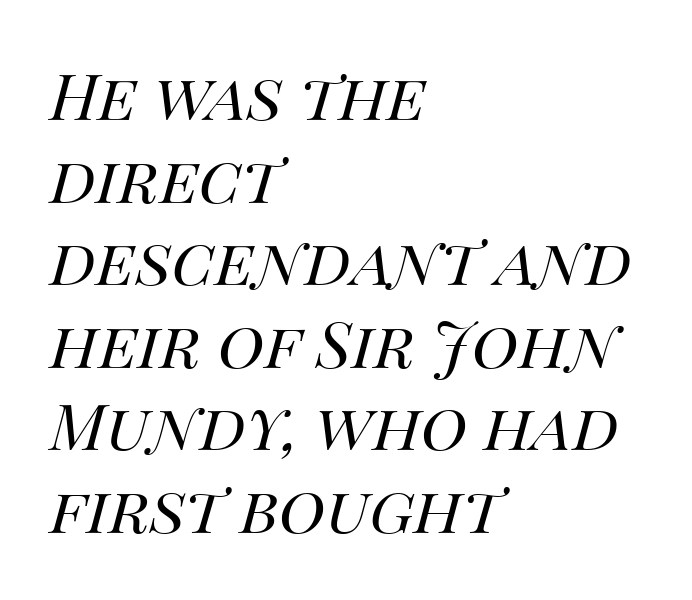
The image shows 64 px regular-weight type, italic (leaning right); set left-aligned, normal line spacing (1.29x), normal letter spacing, not underlined; medium stroke contrast and a large x-height.
